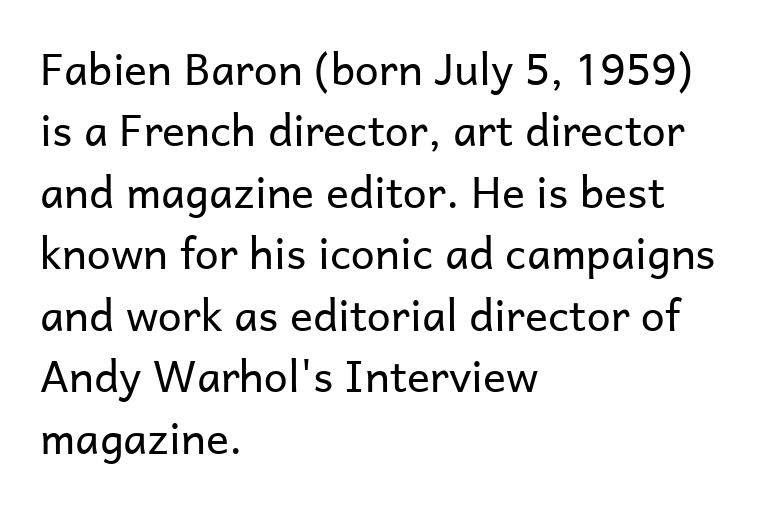
The image shows 43 px regular-weight sans-serif type, upright; set left-aligned, normal line spacing (1.43x), normal letter spacing, not underlined; low stroke contrast and a medium x-height.
